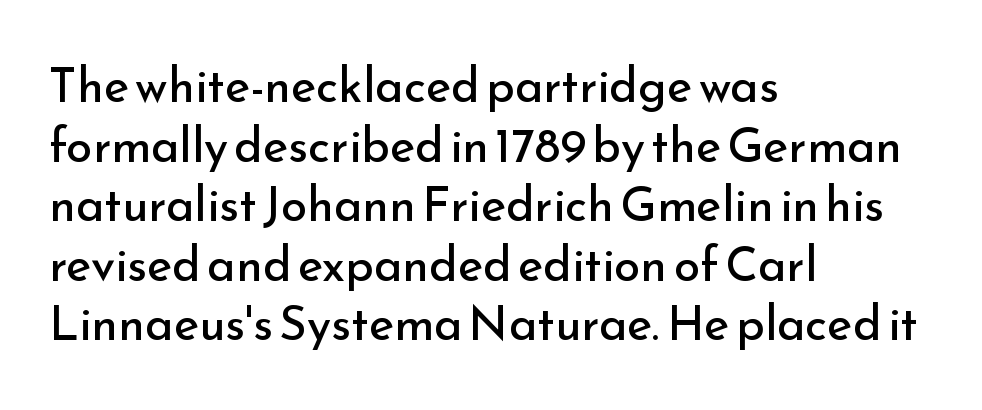
Underlining? Definitely not there. Is this a fixed-width face? No — the glyphs have proportional, varying widths. In CSS terms this would be text-align: left. Ascenders rise straight up at ninety degrees. Nope, no serifs anywhere on these letters.
